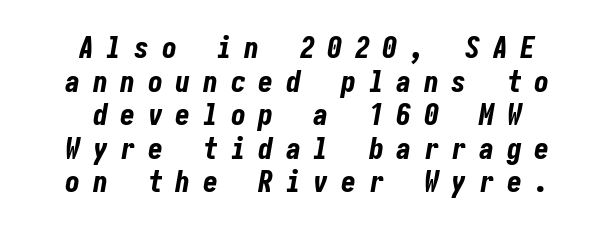
The image shows 30 px bold, condensed type, italic (leaning right); set centered, tight line spacing (1.12x), unusually wide letter spacing (+0.42 em), not underlined; low stroke contrast and a medium x-height.
